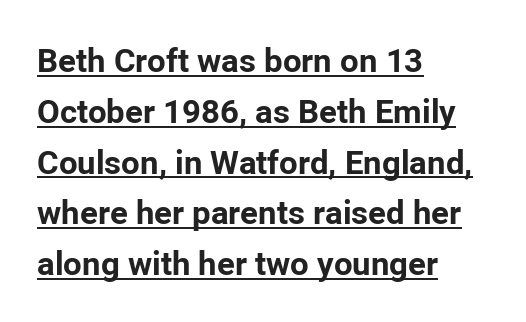
Q: Is the text bold? A: Yes.
Q: Is the text italic (slanted)? A: No, it is upright.
Q: Is the typeface a serif or a sans-serif typeface? A: Sans-serif.
Q: Is the text underlined? A: Yes.
Q: How is the paragraph aligned? A: Left-aligned.
Q: Is the spacing between letters normal or unusually wide? A: Normal.
Q: Is the spacing between lines tight, normal or loose? A: Normal.
Q: Width (condensed, normal, or wide)? A: Normal.
Q: Stroke contrast? A: Low.
Q: x-height? A: Medium.
Q: Monospaced? A: No.
